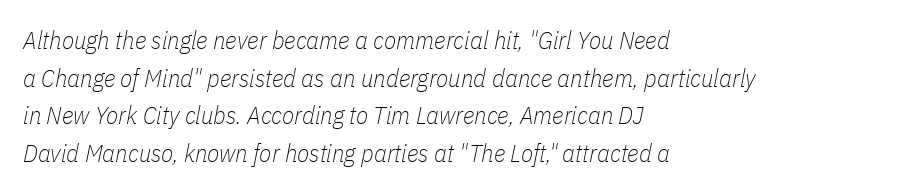
The letters are slanted; this is an italic face. This rendering leaves character spacing at its baseline value. No extra ink here — the face is not bold. Words float on clear page, feet unadorned. Is there much room between lines? A standard amount, neither cramped nor airy.
